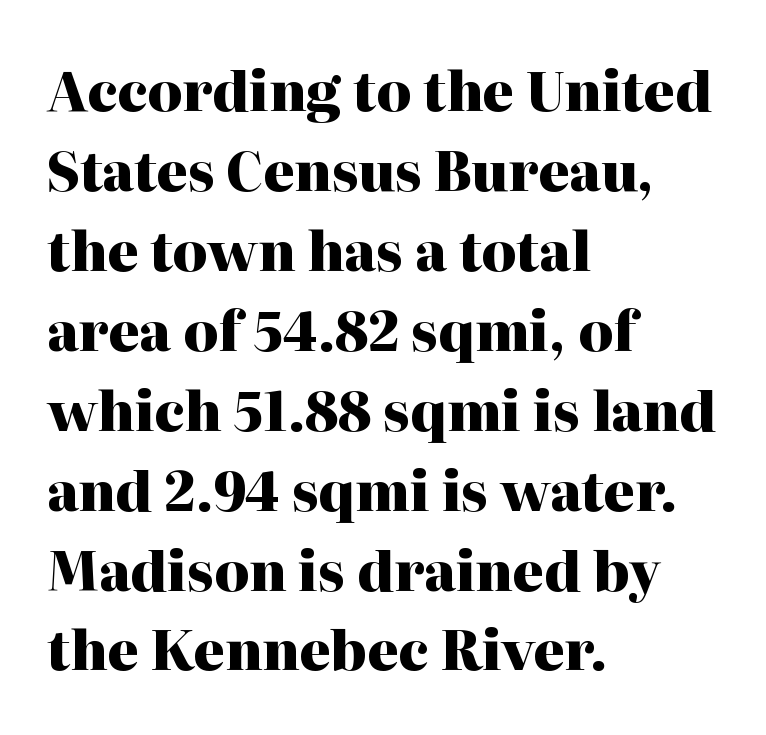
Q: Is the text bold? A: Yes.
Q: Is the text italic (slanted)? A: No, it is upright.
Q: Is the typeface a serif or a sans-serif typeface? A: Serif.
Q: Is the text underlined? A: No.
Q: How is the paragraph aligned? A: Left-aligned.
Q: Is the spacing between letters normal or unusually wide? A: Normal.
Q: Is the spacing between lines tight, normal or loose? A: Normal.
Q: Width (condensed, normal, or wide)? A: Normal.
Q: Stroke contrast? A: High.
Q: x-height? A: Medium.
Q: Monospaced? A: No.
